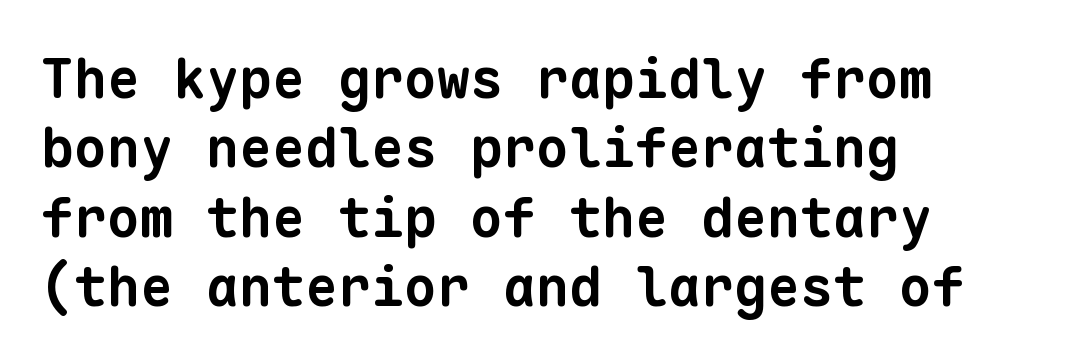
The face used here has the dense, thick strokes of a bold. The rendering shows plain stroke endings on the letterforms — a sans-serif design. Is the block centered? No — it sits flush against the left margin. Is there much room between lines? A standard amount, neither cramped nor airy. A typesetter would call this monospace, since all characters share one set width.
